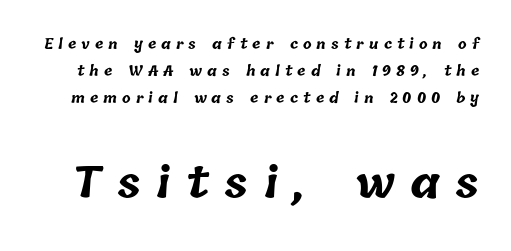
The image shows 43 px bold type; set loose line spacing (1.94x), unusually wide letter spacing (+0.36 em), not underlined; the second (bottom) block is 3.07x larger; low stroke contrast and a medium x-height.
